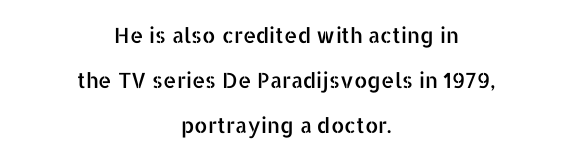
There is no visible air inserted between adjacent glyphs. Honestly, the rows look like they've been pulled way apart. Honestly, there is no underline to notice here at all. Style check: upright. One-word summary of the alignment: center.
